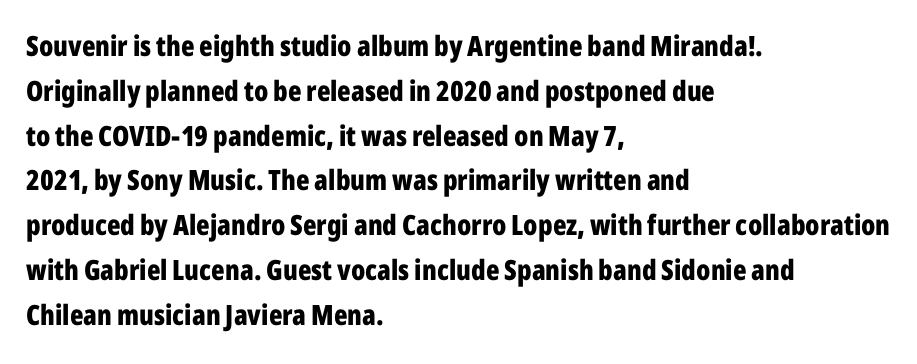
The image shows 28 px bold, condensed sans-serif type, upright; set left-aligned, normal line spacing (1.6x), normal letter spacing, not underlined; low stroke contrast and a medium x-height.
